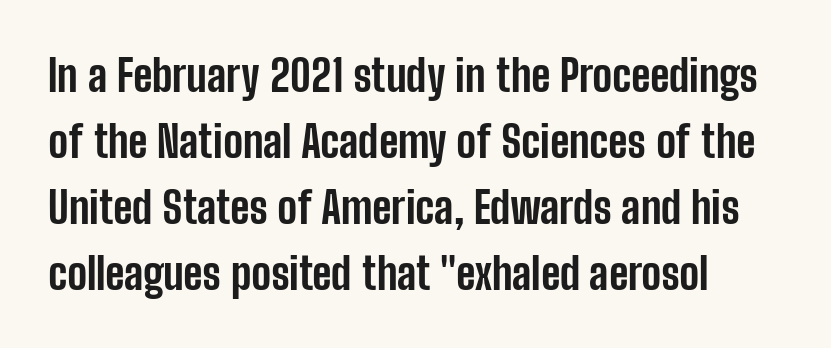
The passage shown is typed in a proportional face where columns would drift. To sum up the face: it is a sans, with no serifs. The font is running at its bold setting. Inter-character spacing is left at the font's built-in metrics. What's the leading like? Ordinary, nothing unusual.
